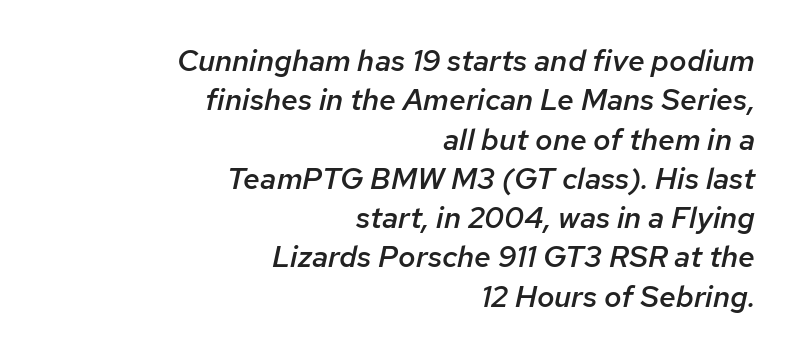
The image shows 30 px semibold type, italic (leaning right); set right-aligned, normal line spacing (1.31x), normal letter spacing, not underlined; low stroke contrast and a medium x-height.
